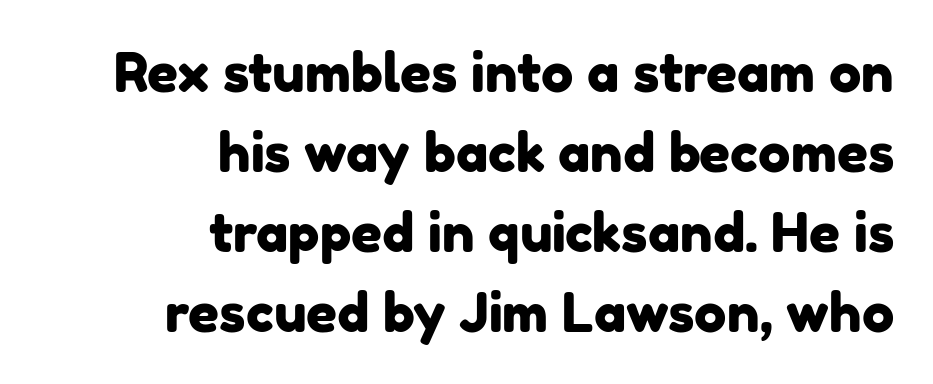
{"serif": "no", "width": "normal", "stroke_contrast": "low", "x_height": "medium", "monospaced": "no", "underline": "no", "align": "right", "line_spacing": "normal", "line_spacing_ratio": 1.48, "letter_spacing": "normal", "letter_spacing_em": 0.0, "glyph_px": 54}
